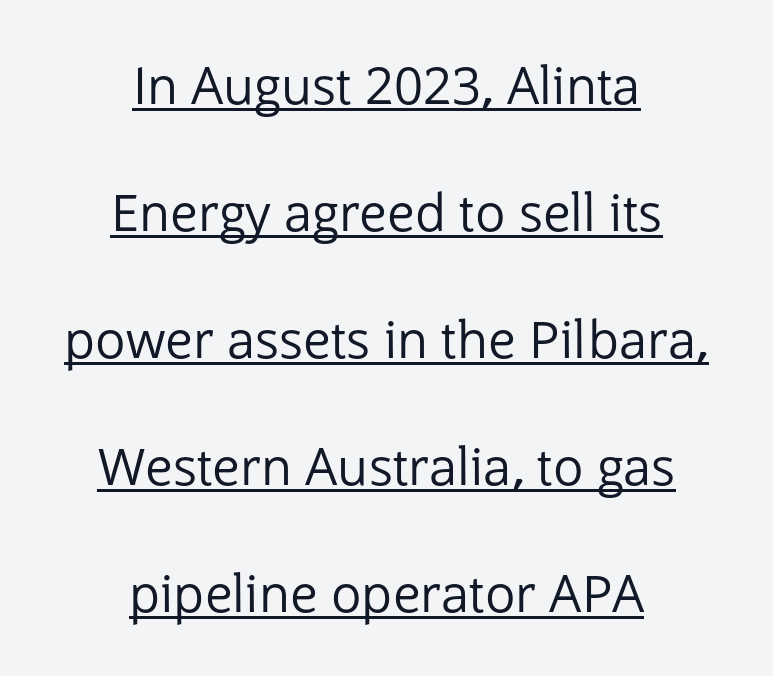
You can tell it's not italic because the verticals are truly vertical. These lines are centered, leaving both edges ragged. Letters have the restrained weight of plain body copy at most. Letter spacing: default. Font category for this specimen: sans-serif. Do the characters align in a grid? No, the font is proportional.
